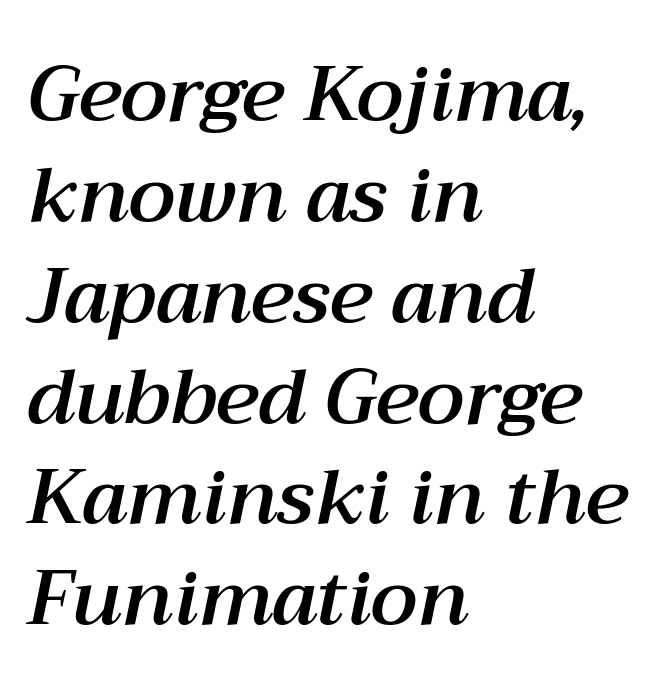
The image shows 77 px text type, italic (leaning right); set left-aligned, normal line spacing (1.31x), normal letter spacing, not underlined; medium stroke contrast and a medium x-height.
